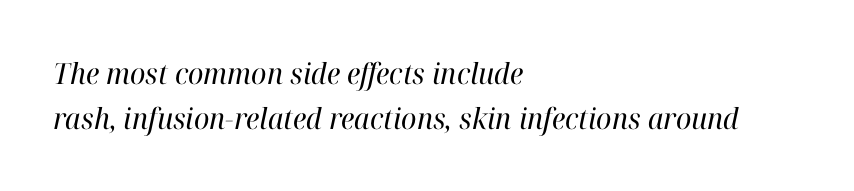
Q: Is the text bold? A: No.
Q: Is the text italic (slanted)? A: Yes, it leans right by about 12 degrees.
Q: Is the typeface a serif or a sans-serif typeface? A: Serif.
Q: Is the text underlined? A: No.
Q: How is the paragraph aligned? A: Left-aligned.
Q: Is the spacing between letters normal or unusually wide? A: Normal.
Q: Is the spacing between lines tight, normal or loose? A: Normal.
Q: Width (condensed, normal, or wide)? A: Normal.
Q: Stroke contrast? A: High.
Q: x-height? A: Medium.
Q: Monospaced? A: No.
